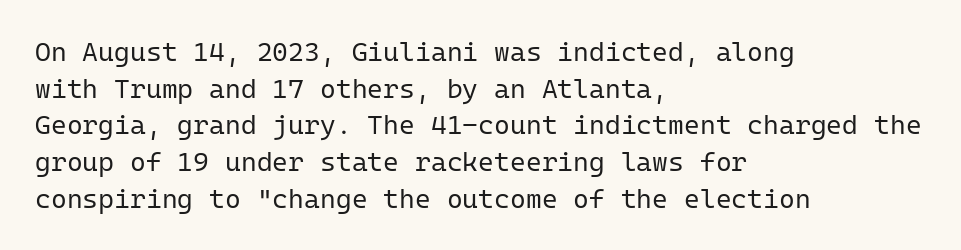
Q: Is the text bold? A: No.
Q: Is the text italic (slanted)? A: No, it is upright.
Q: Is the text underlined? A: No.
Q: How is the paragraph aligned? A: Left-aligned.
Q: Is the spacing between letters normal or unusually wide? A: Normal.
Q: Is the spacing between lines tight, normal or loose? A: Normal.
